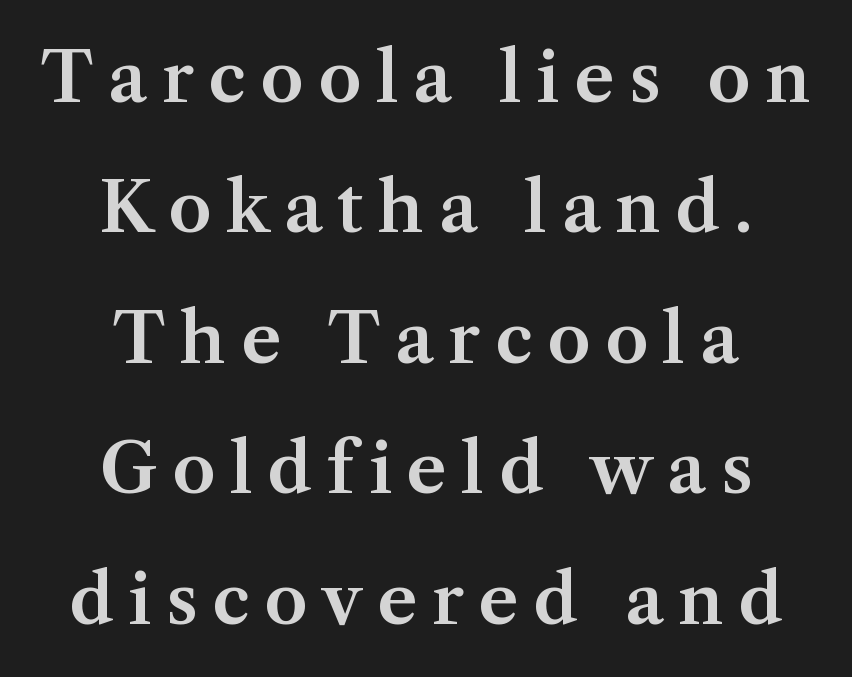
The space directly below the letters is spotless. Spacing verdict: proportional, widths tailored to each character. The compositor balanced each line on the midline. These lines are composed in type with serifs.
